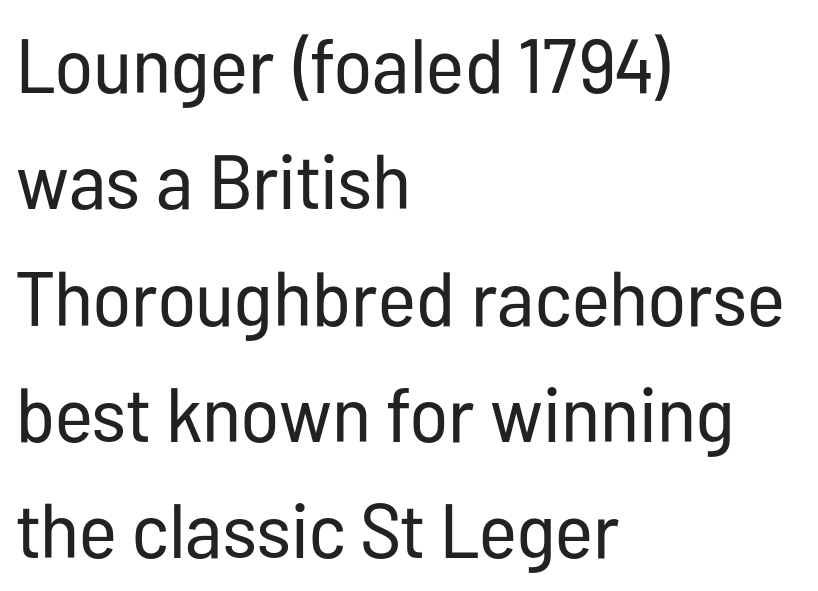
The image shows 77 px regular-weight, condensed sans-serif type, upright; set left-aligned, normal line spacing (1.51x), normal letter spacing, not underlined; low stroke contrast and a medium x-height.
